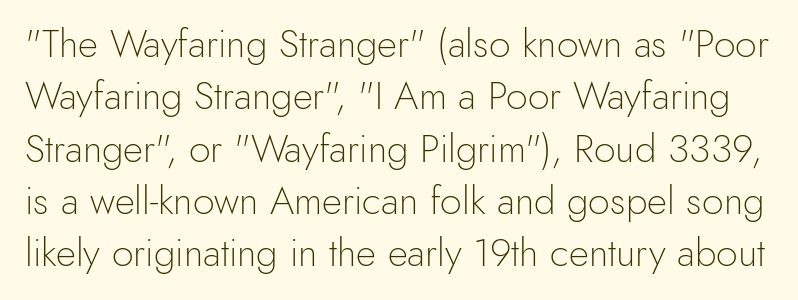
Q: Is the text bold? A: No.
Q: Is the text italic (slanted)? A: No, it is upright.
Q: Is the typeface a serif or a sans-serif typeface? A: Sans-serif.
Q: Is the text underlined? A: No.
Q: Is the spacing between letters normal or unusually wide? A: Normal.
Q: Is the spacing between lines tight, normal or loose? A: Normal.
Q: Width (condensed, normal, or wide)? A: Normal.
Q: x-height? A: Small.
Q: Monospaced? A: No.
